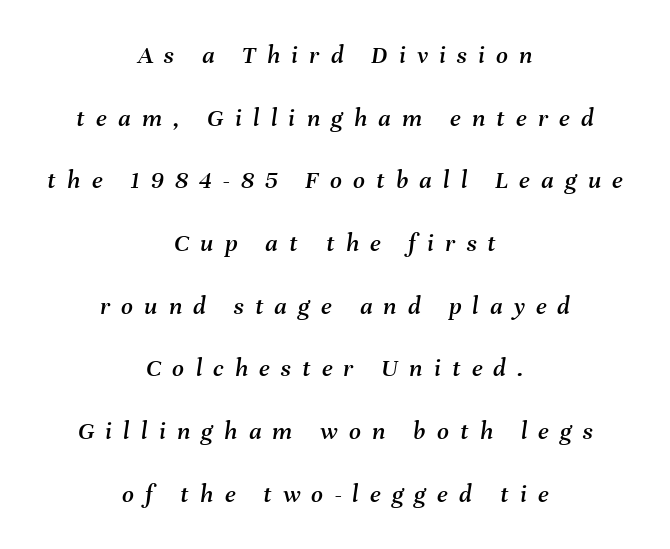
Q: Is the text italic (slanted)? A: Yes, it leans right by about 8 degrees.
Q: Is the text underlined? A: No.
Q: How is the paragraph aligned? A: Centered.
Q: Is the spacing between letters normal or unusually wide? A: Unusually wide.
Q: Is the spacing between lines tight, normal or loose? A: Loose.
